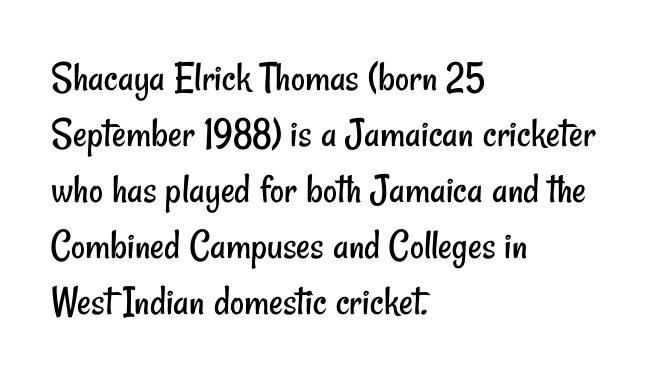
In terms of leading, this rendering sits right in the middle. The text block is weighted toward the left margin, trailing off unevenly rightward. Honestly, the letter spacing is just normal — you wouldn't notice it. Glance below the letters and you will spot only blank space. Character widths vary here, with narrow letters taking less room than wide ones.
